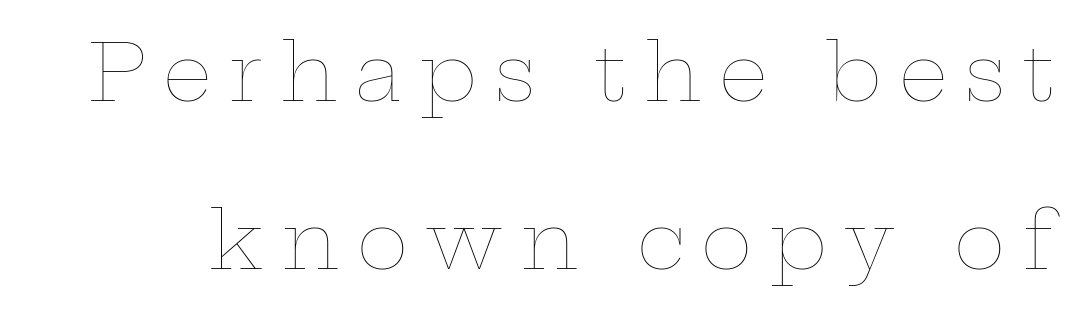
The image shows 78 px thin, wide type, upright; set loose line spacing (2.16x), unusually wide letter spacing (+0.22 em), not underlined; low stroke contrast and a medium x-height.
